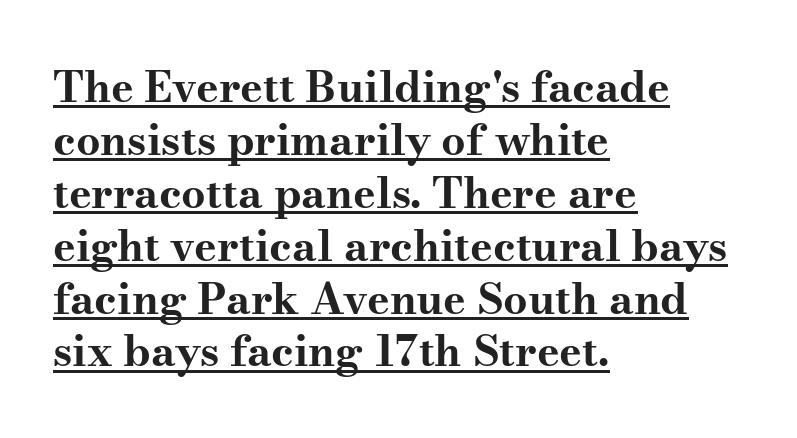
The image shows 43 px bold, wide serif type, upright; set left-aligned, line spacing 1.23x, normal letter spacing, underlined; medium stroke contrast and a small x-height.
